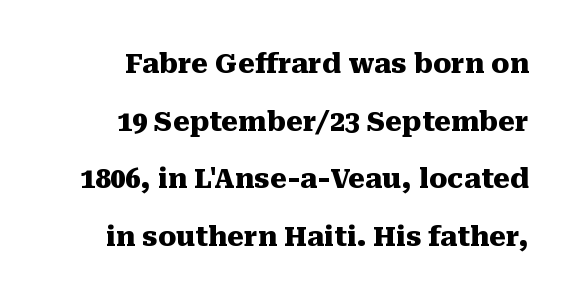
Q: Is the text bold? A: Yes.
Q: Is the text italic (slanted)? A: No, it is upright.
Q: Is the text underlined? A: No.
Q: Is the spacing between letters normal or unusually wide? A: Normal.
Q: Is the spacing between lines tight, normal or loose? A: Loose.
